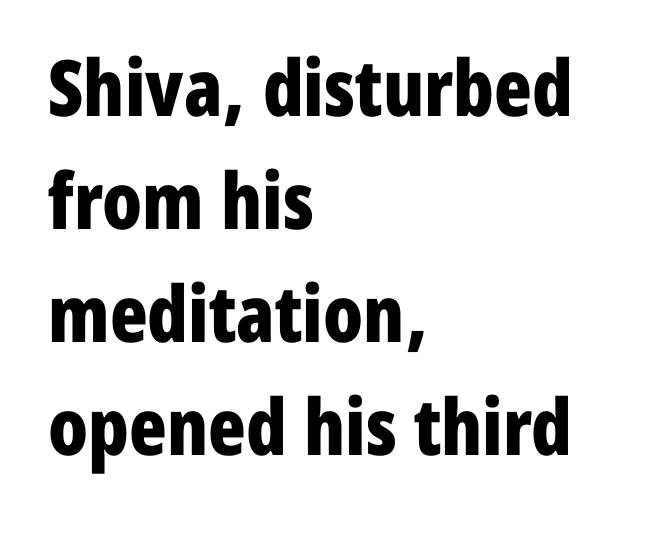
Q: Is the text bold? A: Yes.
Q: Is the text italic (slanted)? A: No, it is upright.
Q: Is the typeface a serif or a sans-serif typeface? A: Sans-serif.
Q: Is the text underlined? A: No.
Q: How is the paragraph aligned? A: Left-aligned.
Q: Is the spacing between letters normal or unusually wide? A: Normal.
Q: Is the spacing between lines tight, normal or loose? A: Normal.
Q: Width (condensed, normal, or wide)? A: Condensed.
Q: Stroke contrast? A: Low.
Q: x-height? A: Medium.
Q: Monospaced? A: No.
